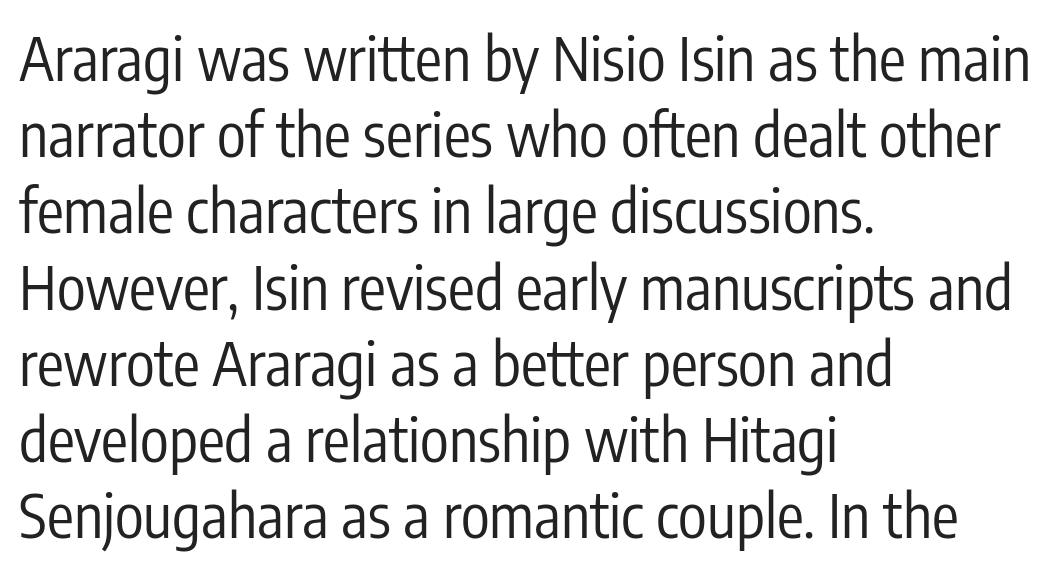
Q: Is the text bold? A: No.
Q: Is the text italic (slanted)? A: No, it is upright.
Q: Is the typeface a serif or a sans-serif typeface? A: Sans-serif.
Q: Is the text underlined? A: No.
Q: How is the paragraph aligned? A: Left-aligned.
Q: Is the spacing between letters normal or unusually wide? A: Normal.
Q: Is the spacing between lines tight, normal or loose? A: Normal.
Q: Width (condensed, normal, or wide)? A: Condensed.
Q: Stroke contrast? A: Low.
Q: x-height? A: Medium.
Q: Monospaced? A: No.
